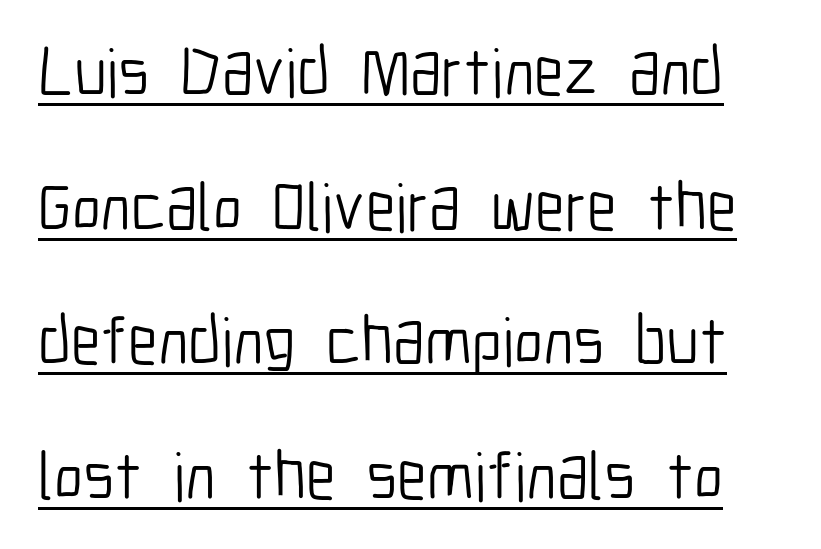
The image shows 68 px light, condensed sans-serif type, upright; set loose line spacing (1.98x), normal letter spacing, underlined; low stroke contrast and a medium x-height.
